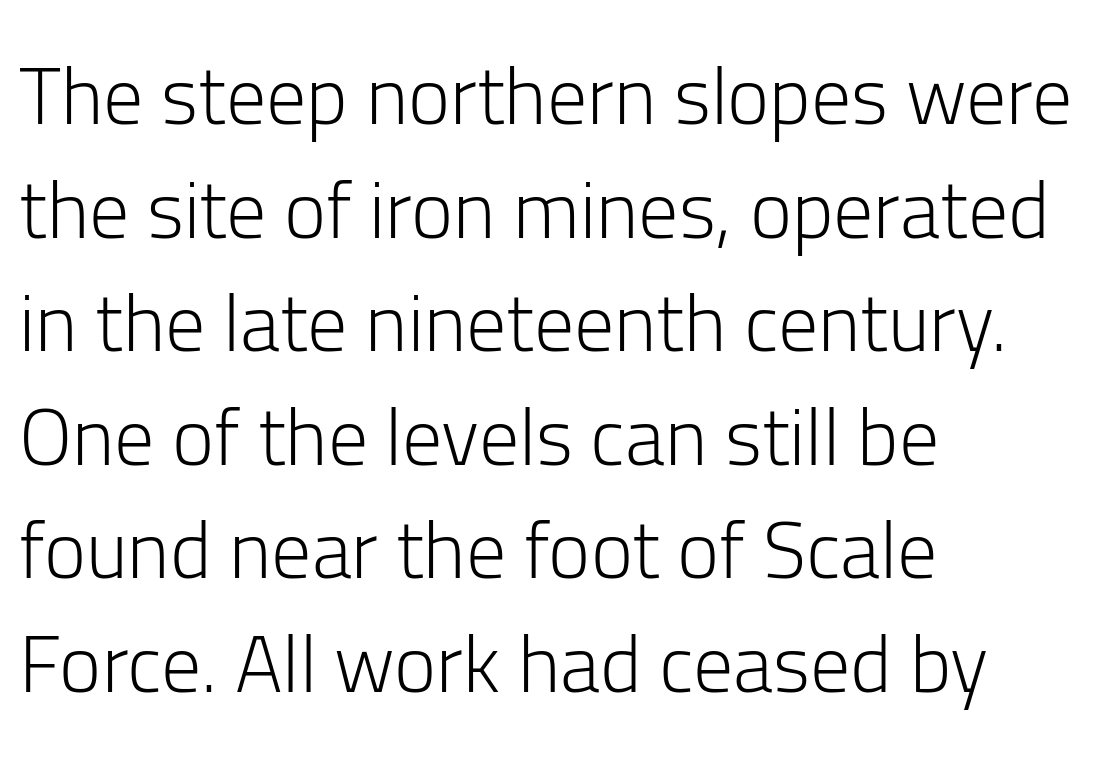
Note: no serifs on the glyphs. Honestly, there is no underline to notice here at all. Tall strokes in this sample are plumb rather than angled. In terms of leading, this rendering sits right in the middle.
